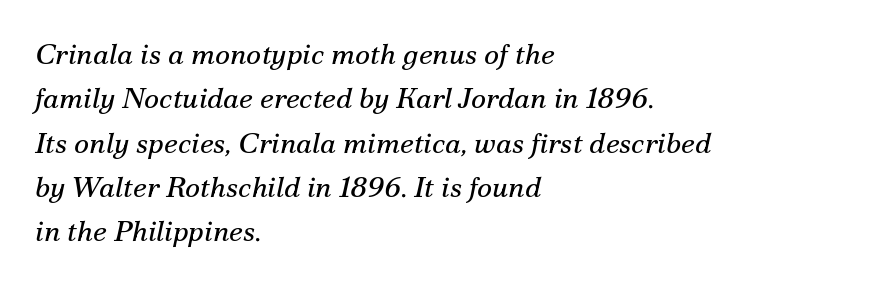
{"serif": "yes", "italic": "yes", "lean": "right", "slant_degrees": 12, "bold": "no", "weight": "regular", "width": "normal", "stroke_contrast": "medium", "x_height": "small", "monospaced": "no", "underline": "no", "align": "left", "line_spacing": "normal", "line_spacing_ratio": 1.53, "letter_spacing": "normal", "letter_spacing_em": 0.0, "glyph_px": 29}
